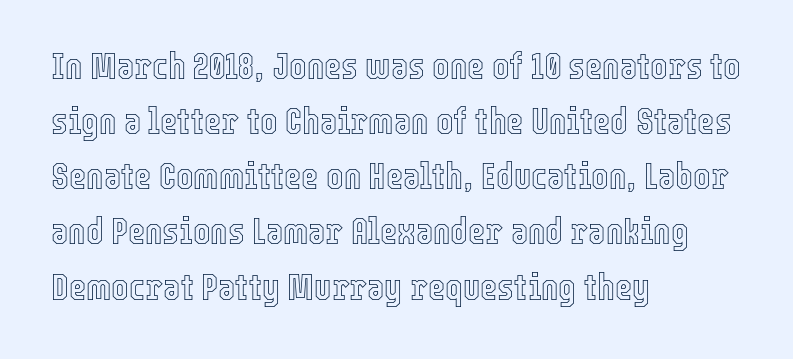
This sample keeps an unexceptional amount of space between lines. Does the copy run flush right? No — it runs flush left. You could call the tracking neutral — neither tight nor loose. The string is rendered with underlining switched off. You could not count columns in this text — the font is proportionally spaced. Ascenders rise straight up at ninety degrees.
